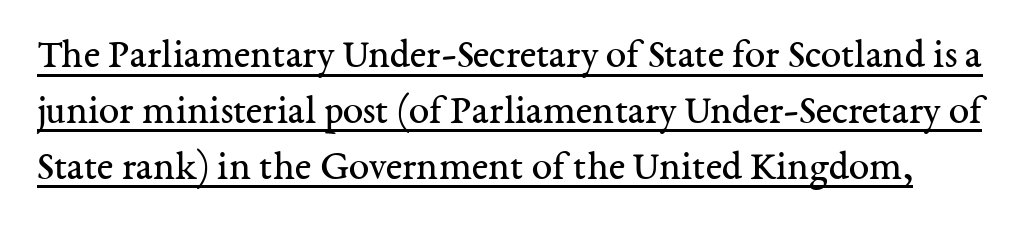
Q: Is the text bold? A: No.
Q: Is the text italic (slanted)? A: No, it is upright.
Q: Is the typeface a serif or a sans-serif typeface? A: Serif.
Q: Is the text underlined? A: Yes.
Q: Is the spacing between letters normal or unusually wide? A: Normal.
Q: Is the spacing between lines tight, normal or loose? A: Normal.
Q: Width (condensed, normal, or wide)? A: Normal.
Q: Stroke contrast? A: Medium.
Q: x-height? A: Medium.
Q: Monospaced? A: No.
